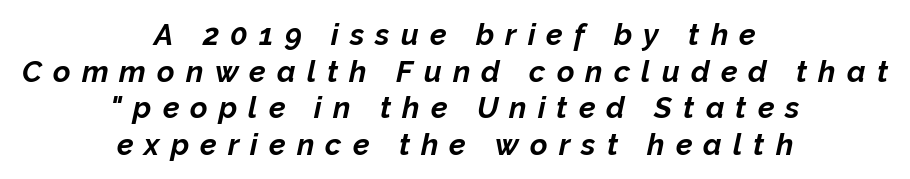
{"italic": "yes", "lean": "right", "slant_degrees": 12, "bold": "yes", "weight": "bold", "width": "normal", "stroke_contrast": "low", "x_height": "medium", "monospaced": "no", "underline": "no", "align": "center", "line_spacing_ratio": 1.22, "letter_spacing": "wide", "letter_spacing_em": 0.37, "glyph_px": 30}
